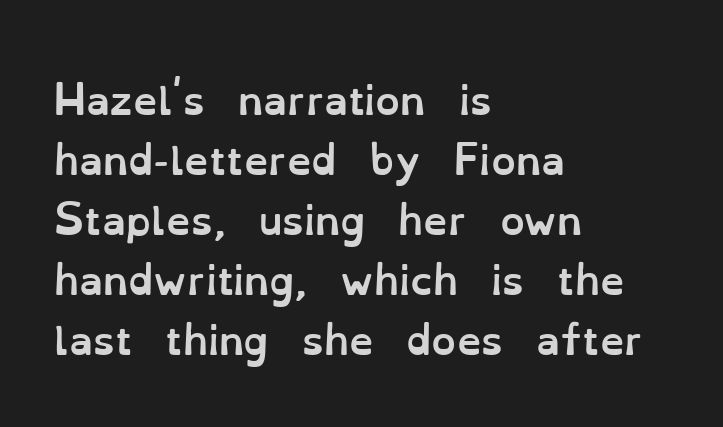
Q: Is the text bold? A: Yes.
Q: Is the text italic (slanted)? A: No, it is upright.
Q: Is the text underlined? A: No.
Q: How is the paragraph aligned? A: Left-aligned.
Q: Is the spacing between letters normal or unusually wide? A: Normal.
Q: Is the spacing between lines tight, normal or loose? A: Normal.
Q: Width (condensed, normal, or wide)? A: Normal.
Q: Stroke contrast? A: Low.
Q: x-height? A: Small.
Q: Monospaced? A: No.
